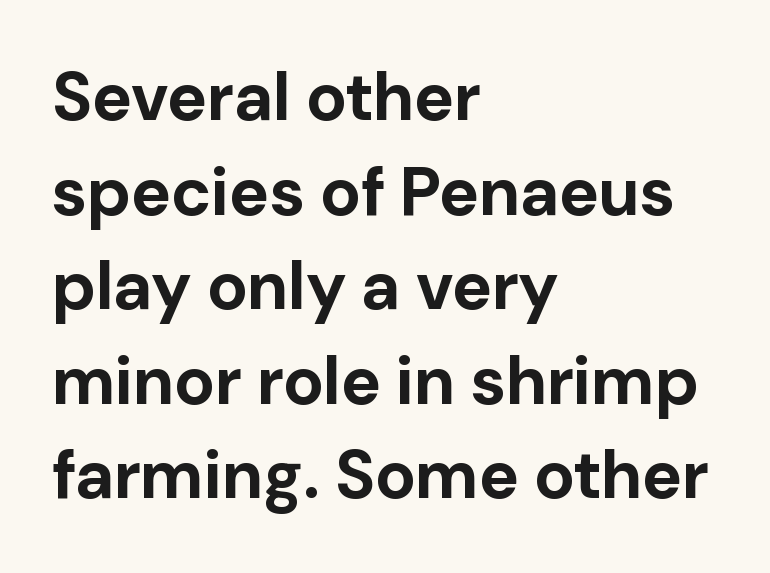
Each line starts at the same left margin while the right side varies. A roman cut, with each character standing at attention. Reading down the column, the eye jumps a familiar distance to each next line. Stroke terminals: plain, sans-serif. The space directly below the letters is spotless. The strokes are fattened all the way to bold.
